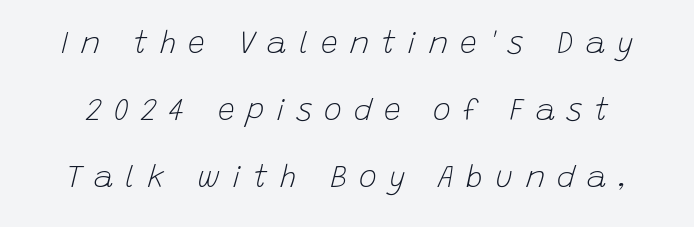
Q: Is the text bold? A: No.
Q: Is the text italic (slanted)? A: Yes, it leans right by about 15 degrees.
Q: Is the text underlined? A: No.
Q: Is the spacing between letters normal or unusually wide? A: Unusually wide.
Q: Is the spacing between lines tight, normal or loose? A: Loose.
Q: Width (condensed, normal, or wide)? A: Normal.
Q: Stroke contrast? A: Low.
Q: x-height? A: Large.
Q: Monospaced? A: No.
